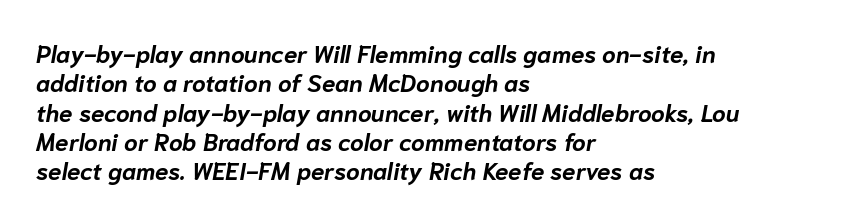
Q: Is the text bold? A: Yes.
Q: Is the text italic (slanted)? A: Yes, it leans right by about 10 degrees.
Q: Is the text underlined? A: No.
Q: How is the paragraph aligned? A: Left-aligned.
Q: Is the spacing between letters normal or unusually wide? A: Normal.
